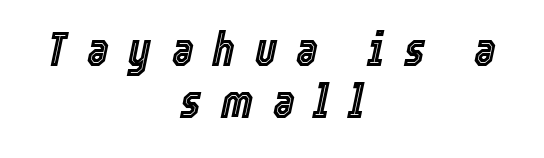
Q: Is the text italic (slanted)? A: Yes, it leans right by about 12 degrees.
Q: Is the text underlined? A: No.
Q: How is the paragraph aligned? A: Centered.
Q: Is the spacing between letters normal or unusually wide? A: Unusually wide.
Q: Is the spacing between lines tight, normal or loose? A: Tight.
Q: Width (condensed, normal, or wide)? A: Condensed.
Q: x-height? A: Medium.
Q: Monospaced? A: No.
